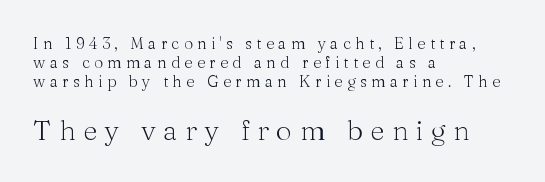
Q: Is the text bold? A: No.
Q: Is the text italic (slanted)? A: No, it is upright.
Q: Is the typeface a serif or a sans-serif typeface? A: Serif.
Q: Is the text underlined? A: No.
Q: How is the paragraph aligned? A: Left-aligned.
Q: Is the spacing between letters normal or unusually wide? A: Unusually wide.
Q: Which block of text is set in a larger size, the first (top) or the second (bottom)? A: The second (bottom) one.
Q: Width (condensed, normal, or wide)? A: Normal.
Q: Stroke contrast? A: Medium.
Q: x-height? A: Medium.
Q: Monospaced? A: No.
